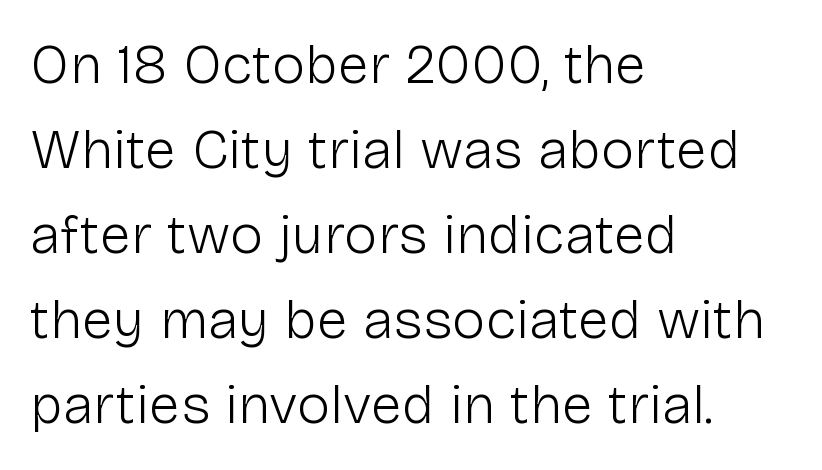
The image shows 56 px light sans-serif type, upright; set left-aligned, normal line spacing (1.52x), normal letter spacing, not underlined; low stroke contrast and a medium x-height.
